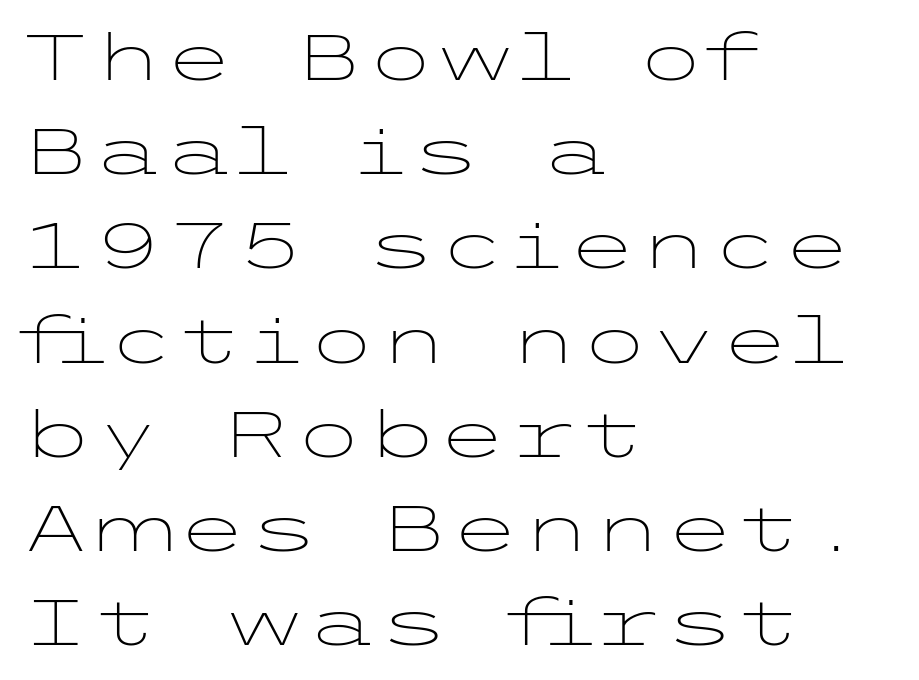
{"serif": "no", "italic": "no", "bold": "no", "weight": "light", "width": "wide", "stroke_contrast": "low", "x_height": "medium", "underline": "no", "align": "left", "line_spacing": "normal", "line_spacing_ratio": 1.45, "letter_spacing": "normal", "letter_spacing_em": 0.0, "glyph_px": 65}
